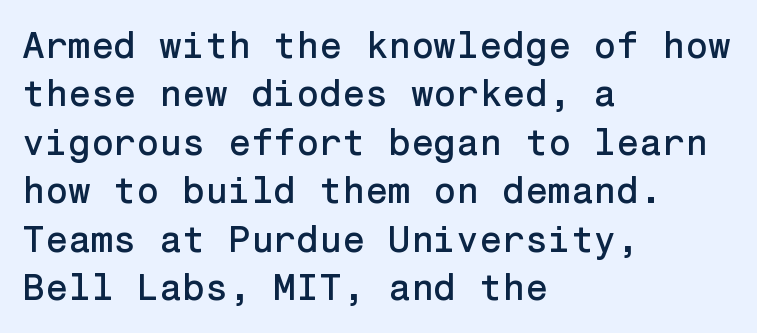
The image shows 37 px sans-serif type, upright; set left-aligned, normal line spacing (1.31x), normal letter spacing, not underlined; low stroke contrast and a medium x-height.
